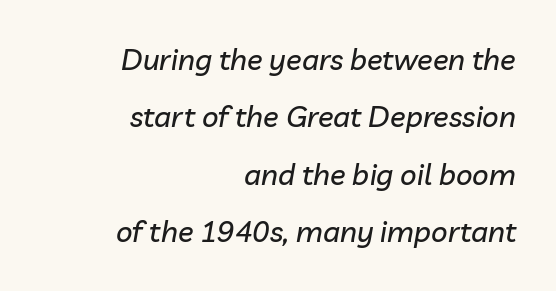
Q: Is the text italic (slanted)? A: Yes, it leans right by about 10 degrees.
Q: Is the text underlined? A: No.
Q: How is the paragraph aligned? A: Right-aligned.
Q: Is the spacing between letters normal or unusually wide? A: Normal.
Q: Is the spacing between lines tight, normal or loose? A: Loose.
Q: Width (condensed, normal, or wide)? A: Normal.
Q: Stroke contrast? A: Low.
Q: x-height? A: Medium.
Q: Monospaced? A: No.
